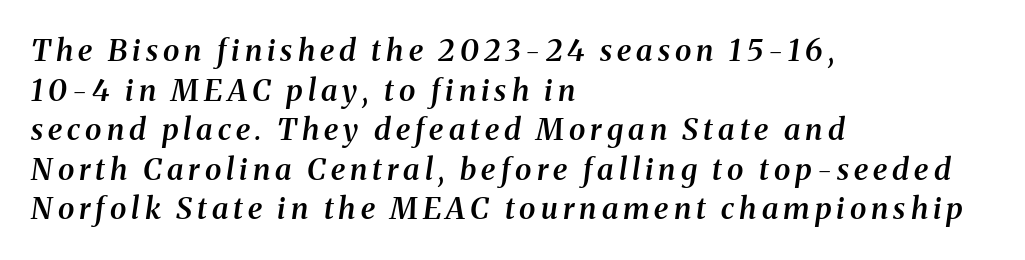
The image shows 30 px semibold serif type, italic (leaning right); set left-aligned, normal line spacing (1.32x), not underlined; medium stroke contrast and a medium x-height.
